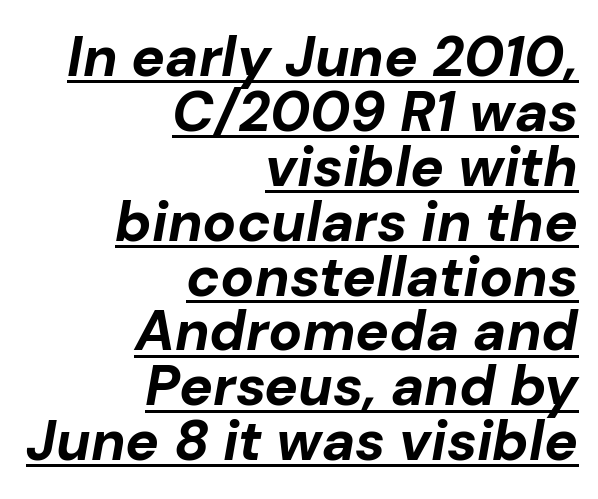
Q: Is the text bold? A: Yes.
Q: Is the text italic (slanted)? A: Yes, it leans right by about 10 degrees.
Q: Is the text underlined? A: Yes.
Q: How is the paragraph aligned? A: Right-aligned.
Q: Is the spacing between letters normal or unusually wide? A: Normal.
Q: Is the spacing between lines tight, normal or loose? A: Tight.
Q: Width (condensed, normal, or wide)? A: Normal.
Q: Stroke contrast? A: Low.
Q: x-height? A: Medium.
Q: Monospaced? A: No.
